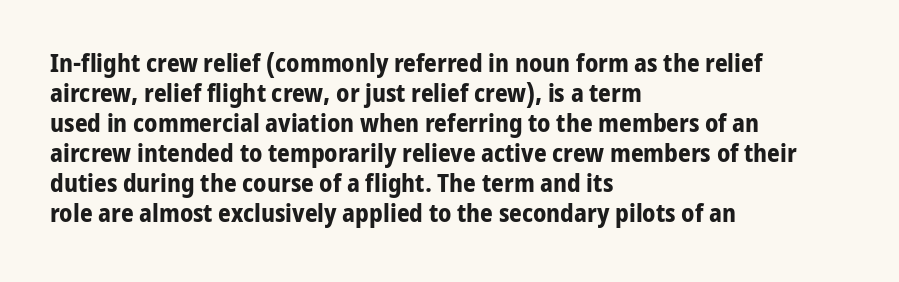
{"italic": "no", "bold": "yes", "underline": "no", "align": "left", "line_spacing_ratio": 1.2, "letter_spacing": "normal", "letter_spacing_em": 0.0, "glyph_px": 25}
